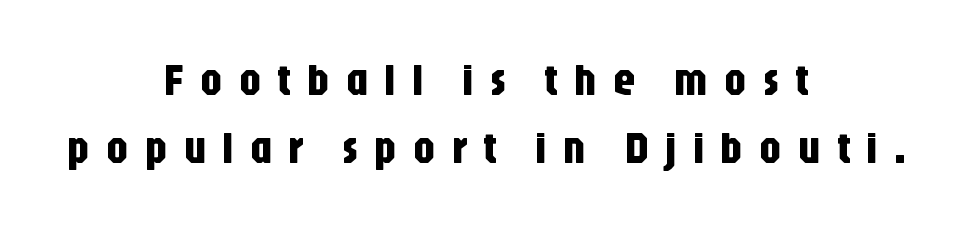
Rule under the text: the space is simply empty. Grotesque or geometric, the face here clearly has no serifs. The passage shown is typed in a proportional face where columns would drift. Compared with typical body copy, the letter spacing here is much looser. This sample uses an upright cut, with every glyph sitting square on the baseline.
